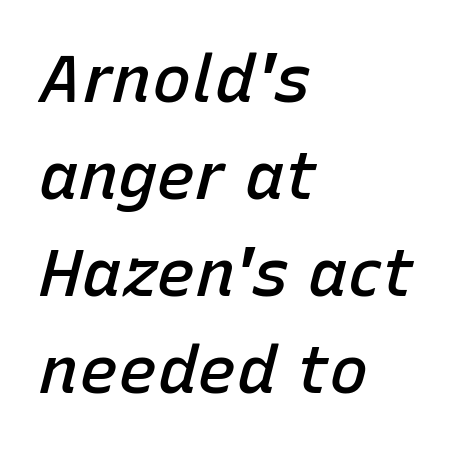
Caption: standard tracking, unaltered. When letters slant like this, we call the style italic. Vertically, the passage feels balanced, rows spaced as you'd expect. The characters look somewhat weighty, a semibold short of true bold. Check under the words: just untouched page.
